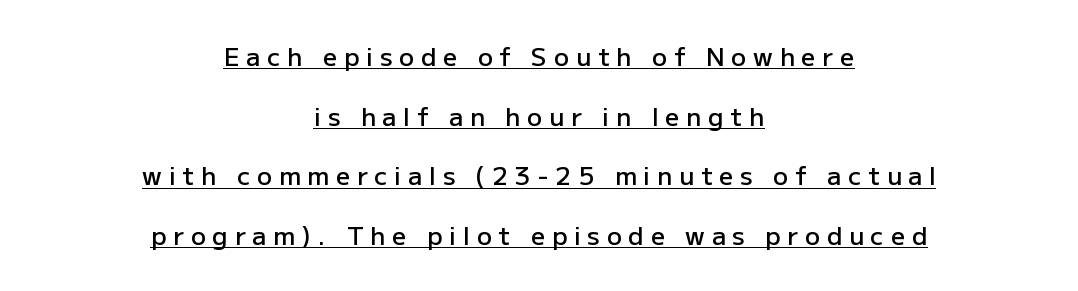
The image shows 25 px text type, upright; set centered, loose line spacing (2.39x), unusually wide letter spacing (+0.27 em), underlined.
